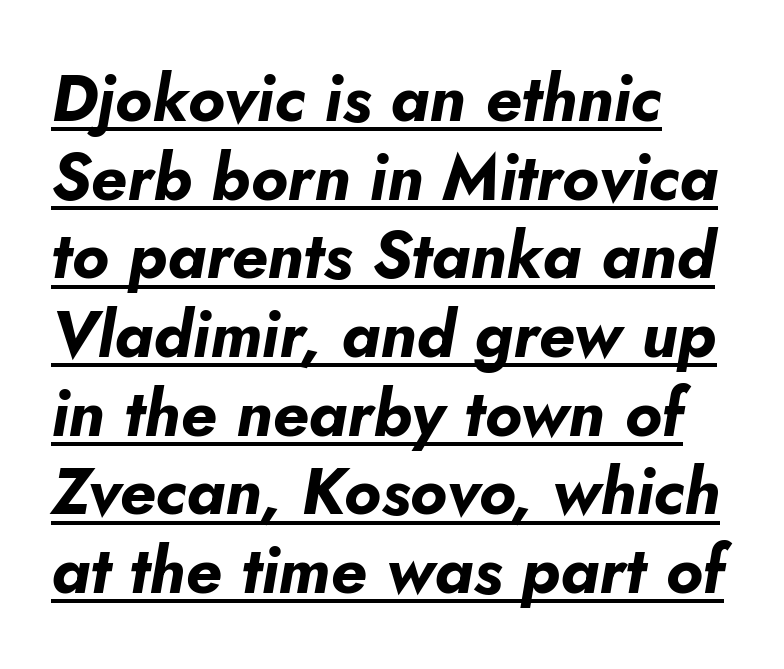
The image shows 65 px bold type, italic (leaning right); set left-aligned, line spacing 1.21x, normal letter spacing, underlined; low stroke contrast and a small x-height.
